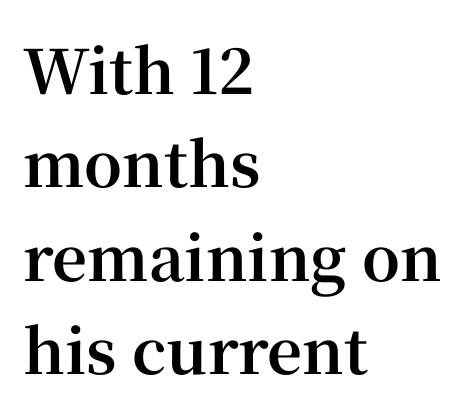
No extra tracking has been applied to these lines. Typographically, this falls in the serif category. In terms of posture, this sample is upright. How would I describe the line gaps? Plain and ordinary. Is this a fixed-width face? No — the glyphs have proportional, varying widths.
